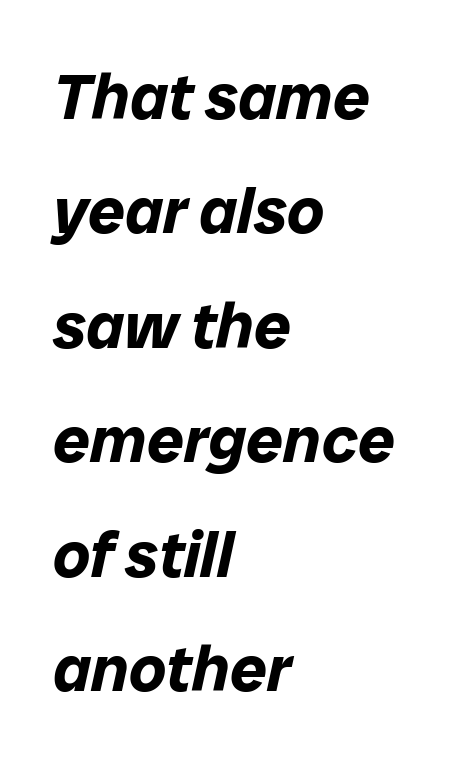
Observe the lean: these are italic letterforms. The letterforms sit shoulder to shoulder at normal distance. These lines carry a lot of weight — the face is fully bold. Underline: absent.
